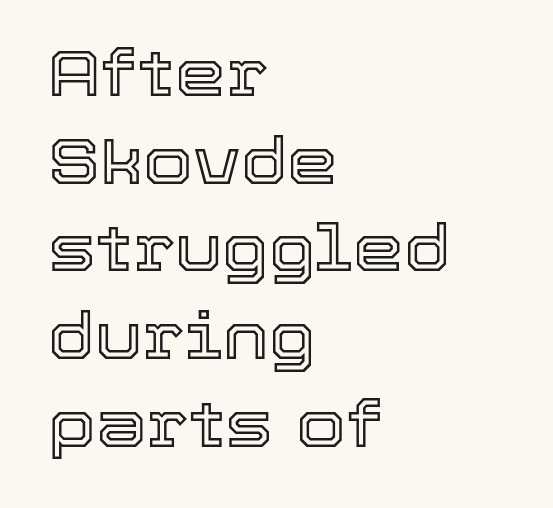
Casual observation: everything's shoved over to the left. Character widths vary here, with narrow letters taking less room than wide ones. Regular leading. Nobody drew a line under any word here. Tracking value appears to be zero — textbook default spacing.
